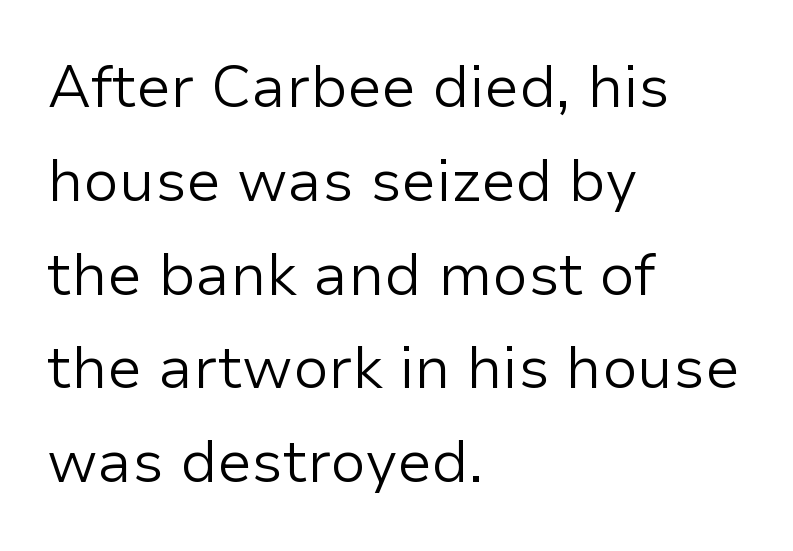
The image shows 59 px light sans-serif type, upright; set left-aligned, normal line spacing (1.59x), normal letter spacing, not underlined; low stroke contrast and a medium x-height.
